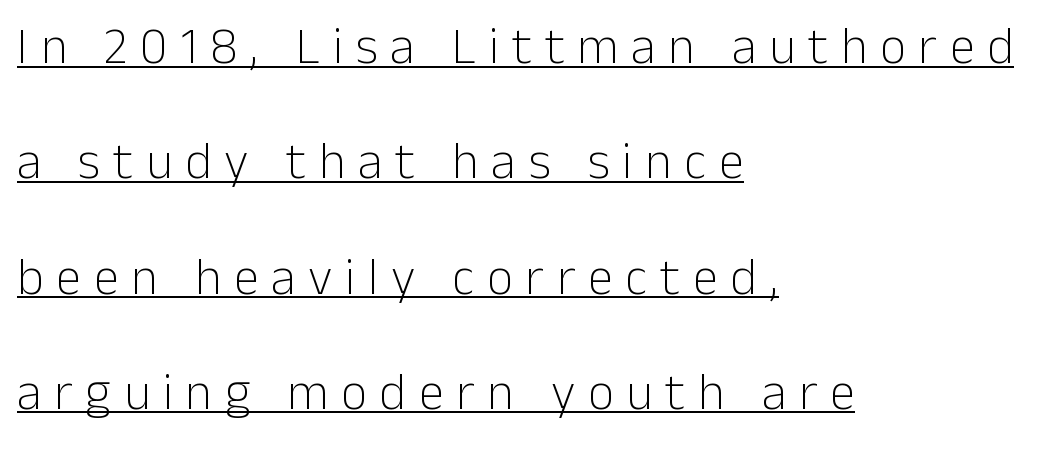
The image shows 51 px light sans-serif type, upright; set left-aligned, loose line spacing (2.26x), unusually wide letter spacing (+0.25 em), underlined; low stroke contrast and a medium x-height.
